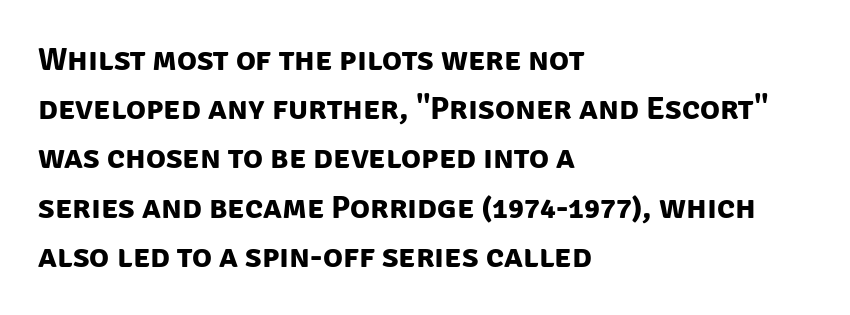
The image shows 33 px bold sans-serif type; set left-aligned, normal line spacing (1.49x), normal letter spacing, not underlined; low stroke contrast and a large x-height.
